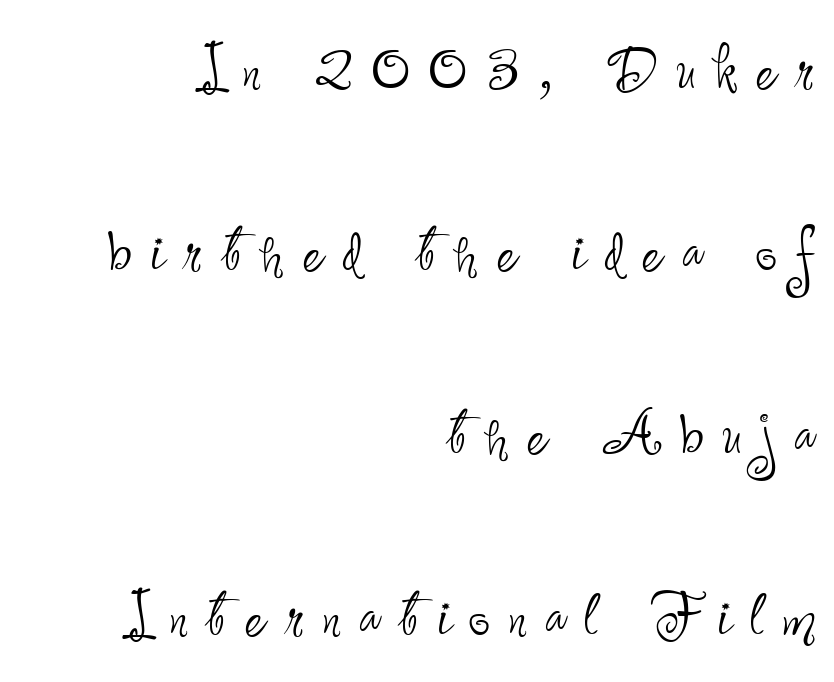
Note the varied advance widths — an 'i' is clearly narrower than an 'm'. These lines stand farther apart than default settings would place them. The ragged edge is on the left, which tells us the setting is flush right. Letters rest on an invisible, unmarked baseline. The letterforms stand isolated, each surrounded by extra space. Look at the bottom of the vertical strokes: they stop flat, with no serifs.
